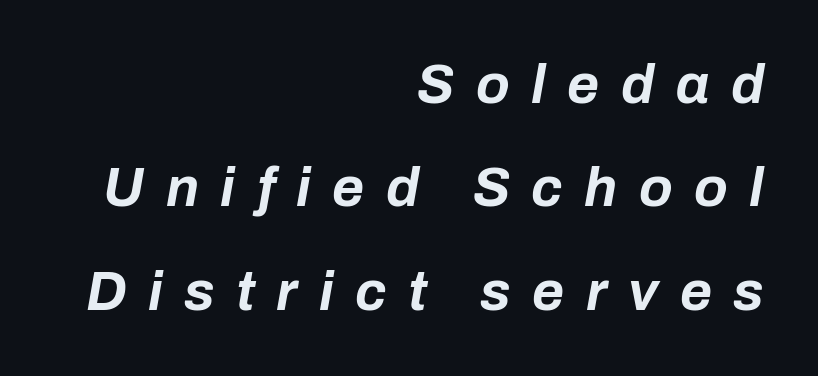
The image shows 55 px bold type, italic (leaning right); set right-aligned, line spacing 1.88x, unusually wide letter spacing (+0.39 em), not underlined; low stroke contrast and a medium x-height.
